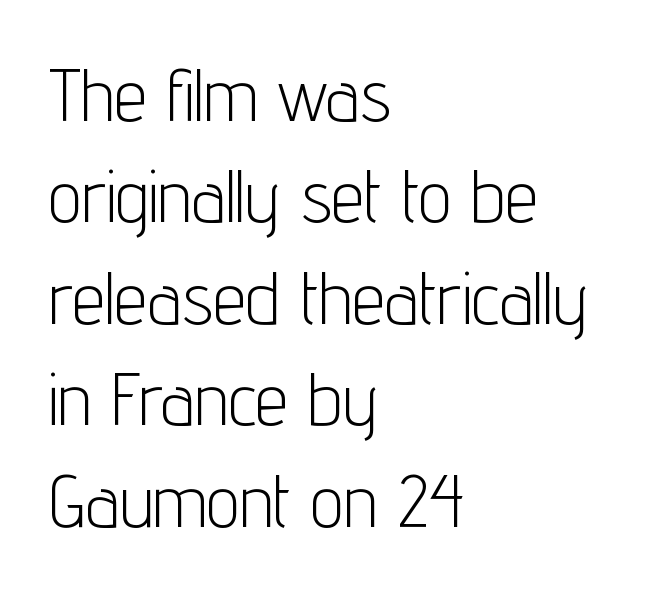
The image shows 74 px light, condensed sans-serif type, upright; set left-aligned, normal line spacing (1.37x), normal letter spacing, not underlined; low stroke contrast and a medium x-height.
